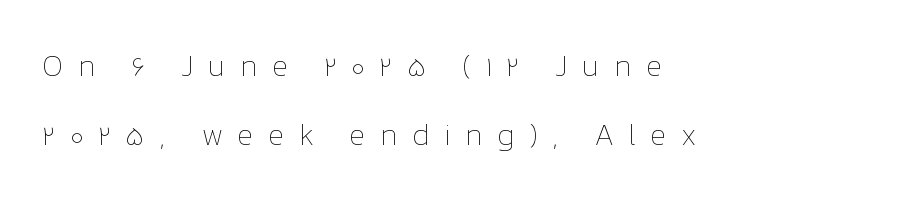
Q: Is the text bold? A: No.
Q: Is the text italic (slanted)? A: No, it is upright.
Q: Is the text underlined? A: No.
Q: How is the paragraph aligned? A: Left-aligned.
Q: Is the spacing between letters normal or unusually wide? A: Unusually wide.
Q: Is the spacing between lines tight, normal or loose? A: Loose.
Q: Width (condensed, normal, or wide)? A: Normal.
Q: Stroke contrast? A: Low.
Q: x-height? A: Medium.
Q: Monospaced? A: No.
